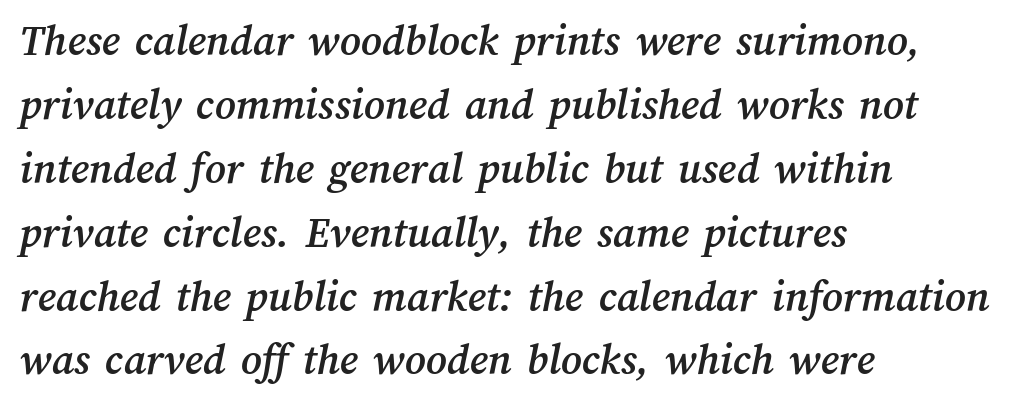
The image shows 45 px text type; set left-aligned, normal line spacing (1.42x), normal letter spacing, not underlined; medium stroke contrast and a medium x-height.
